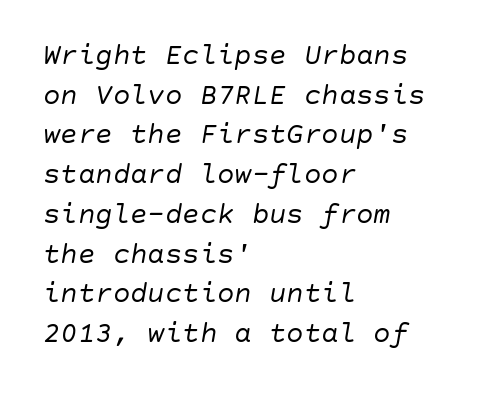
Q: Is the text bold? A: No.
Q: Is the text italic (slanted)? A: Yes, it leans right by about 10 degrees.
Q: Is the text underlined? A: No.
Q: How is the paragraph aligned? A: Left-aligned.
Q: Is the spacing between letters normal or unusually wide? A: Normal.
Q: Is the spacing between lines tight, normal or loose? A: Normal.
Q: Width (condensed, normal, or wide)? A: Normal.
Q: Stroke contrast? A: Low.
Q: x-height? A: Large.
